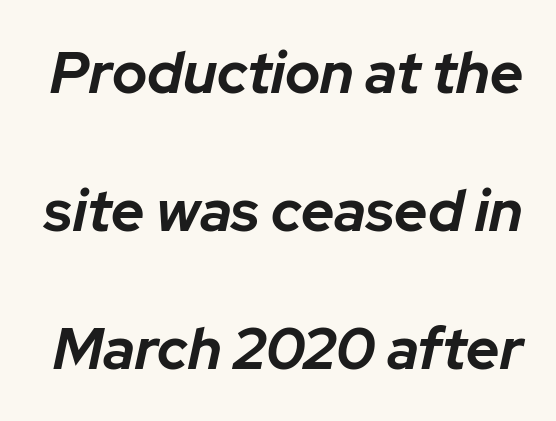
The image shows 58 px bold type, italic (leaning right); set loose line spacing (2.38x), normal letter spacing, not underlined; low stroke contrast and a medium x-height.
